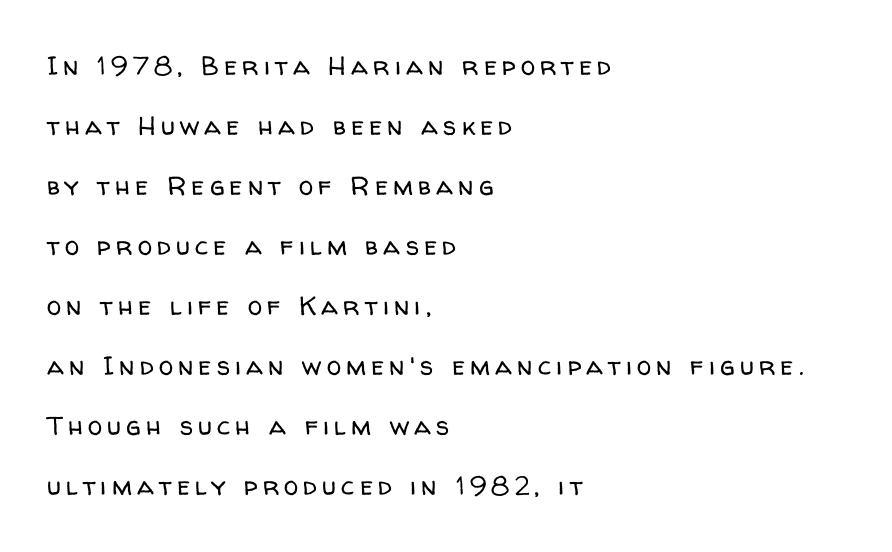
{"italic": "no", "bold": "no", "underline": "no", "align": "left", "line_spacing": "loose", "line_spacing_ratio": 2.31, "letter_spacing": "wide", "letter_spacing_em": 0.2, "glyph_px": 26}
